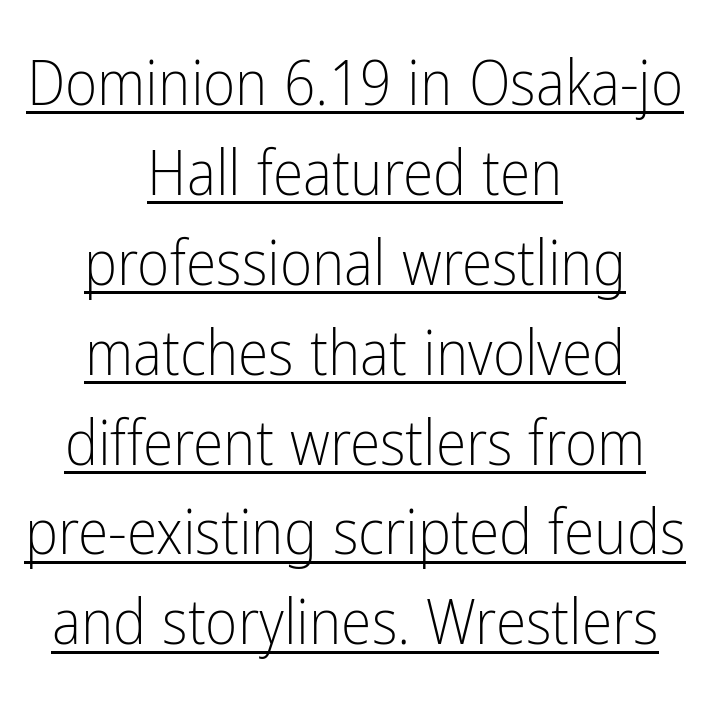
Q: Is the text bold? A: No.
Q: Is the text italic (slanted)? A: No, it is upright.
Q: Is the typeface a serif or a sans-serif typeface? A: Sans-serif.
Q: Is the text underlined? A: Yes.
Q: How is the paragraph aligned? A: Centered.
Q: Is the spacing between letters normal or unusually wide? A: Normal.
Q: Is the spacing between lines tight, normal or loose? A: Normal.
Q: Width (condensed, normal, or wide)? A: Condensed.
Q: Stroke contrast? A: Low.
Q: x-height? A: Medium.
Q: Monospaced? A: No.
